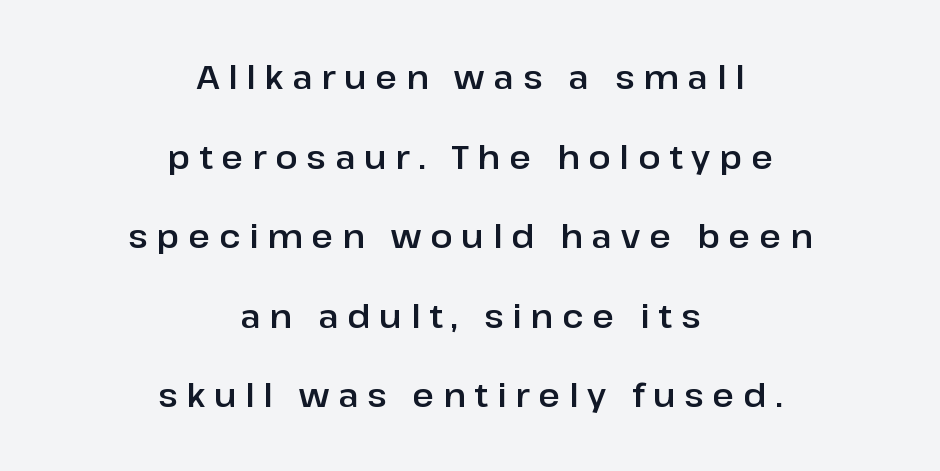
The image shows 33 px sans-serif type, upright; set centered, loose line spacing (2.41x), unusually wide letter spacing (+0.27 em), not underlined; low stroke contrast and a medium x-height.
